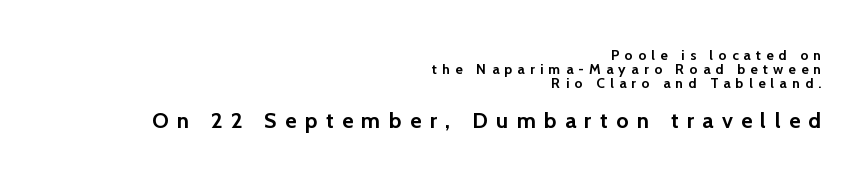
The image shows 22 px bold type, upright; set right-aligned, tight line spacing (1.01x), unusually wide letter spacing (+0.38 em), not underlined; the second (bottom) block is 1.57x larger.
